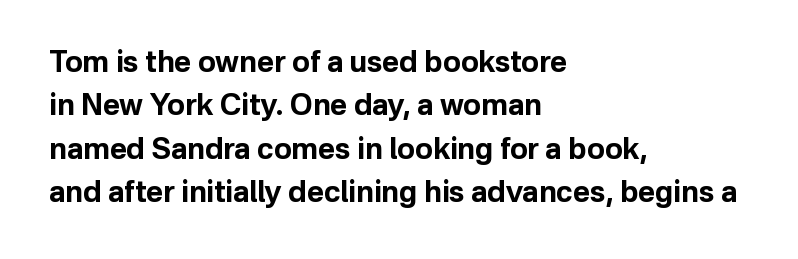
{"serif": "no", "italic": "no", "bold": "yes", "weight": "bold", "width": "normal", "stroke_contrast": "low", "x_height": "medium", "monospaced": "no", "underline": "no", "align": "left", "line_spacing": "normal", "line_spacing_ratio": 1.5, "letter_spacing": "normal", "letter_spacing_em": 0.0, "glyph_px": 29}
